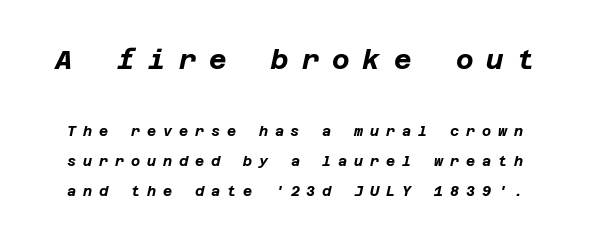
The image shows 27 px bold type, italic (leaning right); set loose line spacing (2.14x), unusually wide letter spacing (+0.49 em), not underlined; the first (top) block is 1.93x larger.
